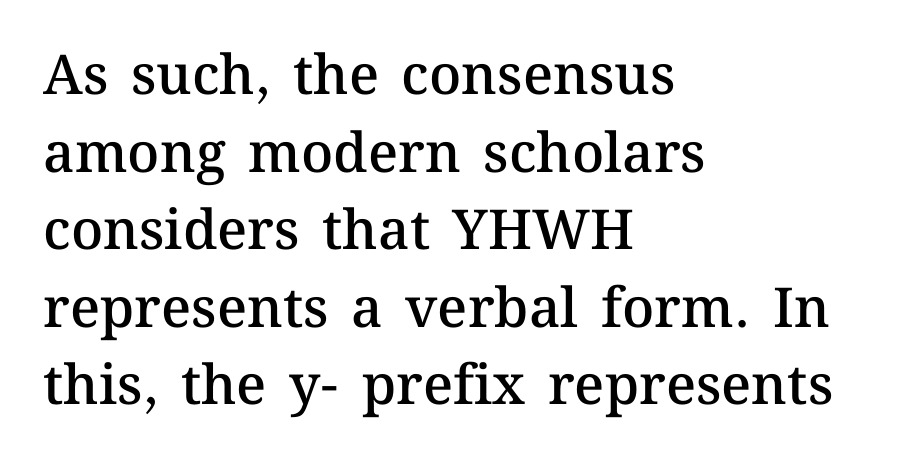
Q: Is the text bold? A: Semi-bold.
Q: Is the text italic (slanted)? A: No, it is upright.
Q: Is the text underlined? A: No.
Q: How is the paragraph aligned? A: Left-aligned.
Q: Is the spacing between letters normal or unusually wide? A: Normal.
Q: Is the spacing between lines tight, normal or loose? A: Normal.
Q: Width (condensed, normal, or wide)? A: Normal.
Q: Stroke contrast? A: Medium.
Q: x-height? A: Medium.
Q: Monospaced? A: No.
